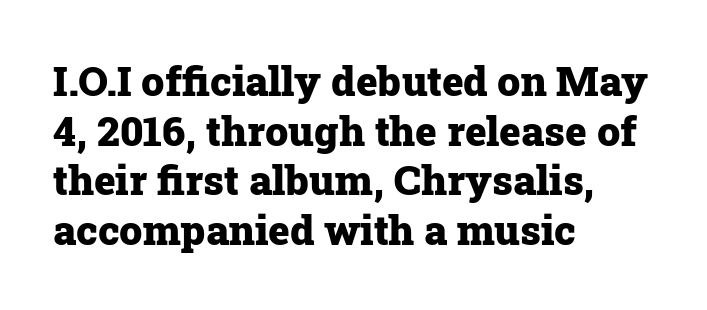
The image shows 41 px heavy serif type, upright; set left-aligned, line spacing 1.21x, normal letter spacing, not underlined; low stroke contrast and a medium x-height.
